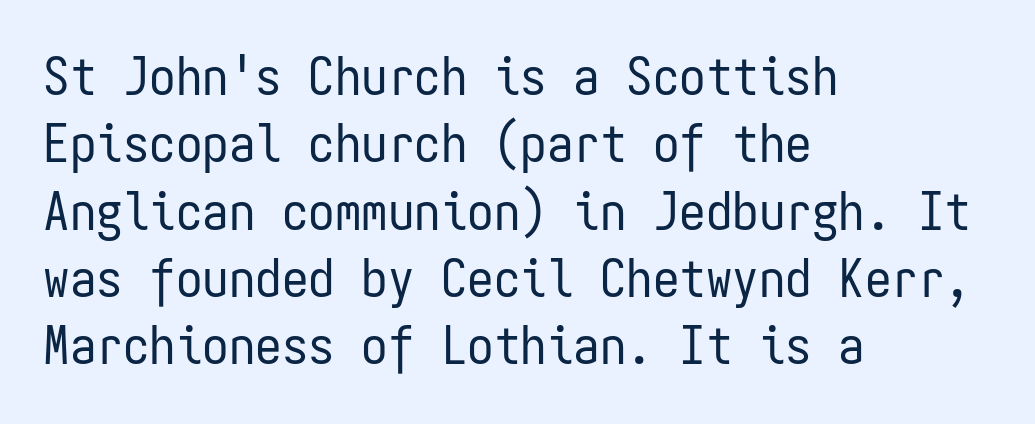
The image shows 53 px regular-weight, condensed sans-serif type, upright, monospaced; set left-aligned, normal line spacing (1.27x), normal letter spacing, not underlined; low stroke contrast and a medium x-height.
